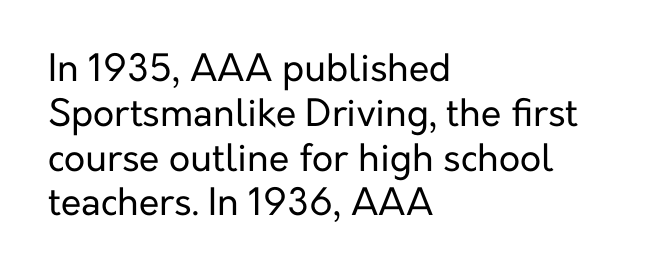
How are the letters spaced? Ordinarily, with no added tracking. A classic flush-left, rag-right setting is used for this passage. A typesetter would label this face a sans. The type sits square on the baseline with zero lean.
